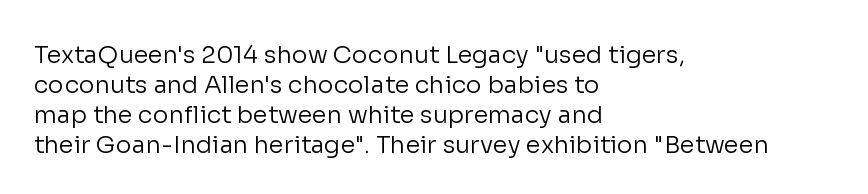
Q: Is the text bold? A: No.
Q: Is the text italic (slanted)? A: No, it is upright.
Q: Is the text underlined? A: No.
Q: How is the paragraph aligned? A: Left-aligned.
Q: Is the spacing between letters normal or unusually wide? A: Normal.
Q: Is the spacing between lines tight, normal or loose? A: Normal.
